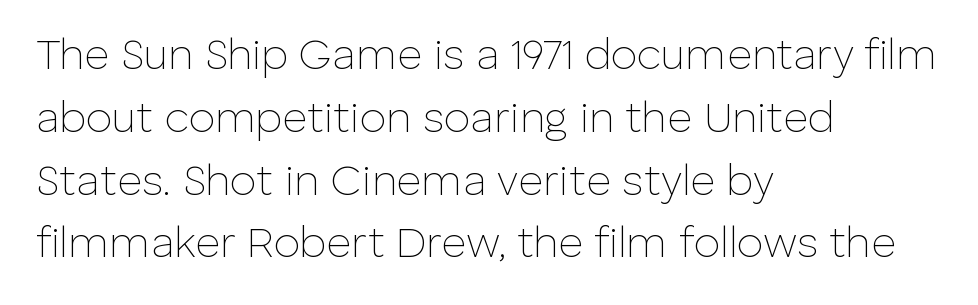
Is the stroke heavy? The answer is a plain regular-or-lighter. What's the leading like? Ordinary, nothing unusual. The zone under the glyphs is completely vacant. Each letter's strokes conclude bluntly, with no projecting serifs. Letter spacing: default. This sample has the flowing, uneven cadence of proportional lettering.
